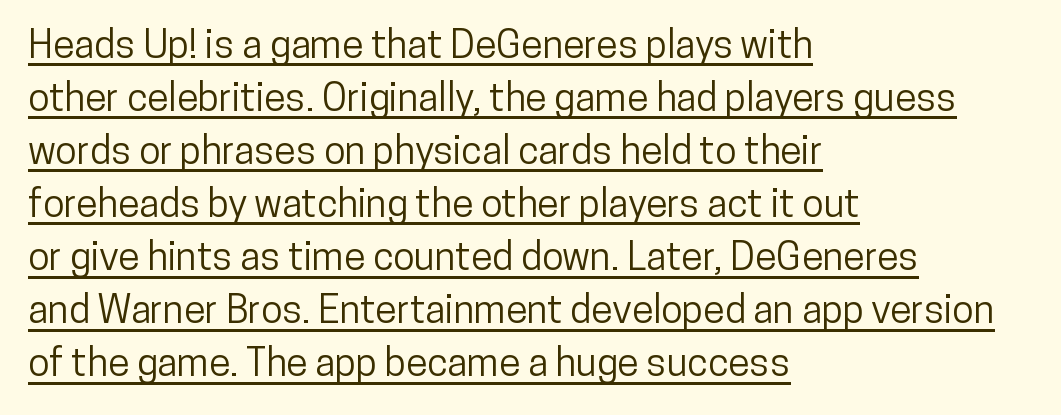
Q: Is the text italic (slanted)? A: No, it is upright.
Q: Is the typeface a serif or a sans-serif typeface? A: Sans-serif.
Q: Is the text underlined? A: Yes.
Q: How is the paragraph aligned? A: Left-aligned.
Q: Is the spacing between letters normal or unusually wide? A: Normal.
Q: Is the spacing between lines tight, normal or loose? A: Normal.
Q: Width (condensed, normal, or wide)? A: Condensed.
Q: Stroke contrast? A: Low.
Q: x-height? A: Medium.
Q: Monospaced? A: No.
